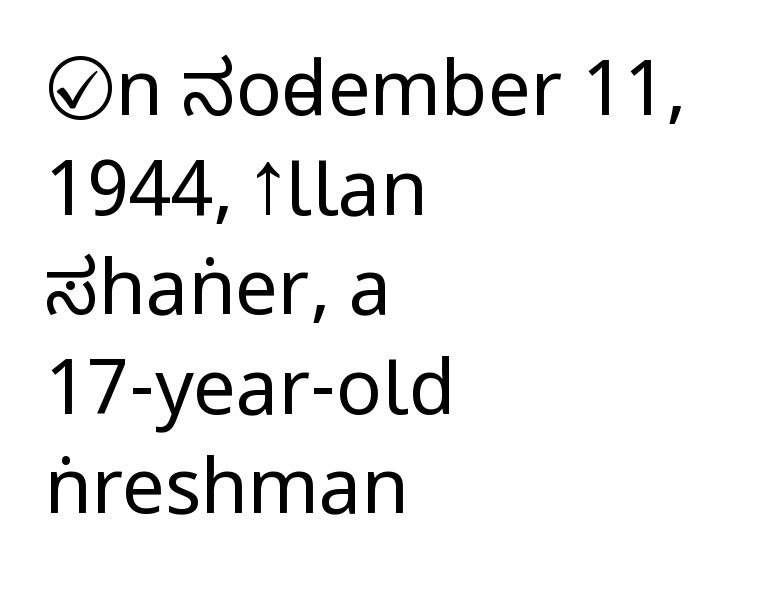
Q: Is the text bold? A: No.
Q: Is the text italic (slanted)? A: No, it is upright.
Q: Is the typeface a serif or a sans-serif typeface? A: Sans-serif.
Q: Is the text underlined? A: No.
Q: How is the paragraph aligned? A: Left-aligned.
Q: Is the spacing between letters normal or unusually wide? A: Normal.
Q: Is the spacing between lines tight, normal or loose? A: Normal.
Q: Width (condensed, normal, or wide)? A: Condensed.
Q: Stroke contrast? A: Low.
